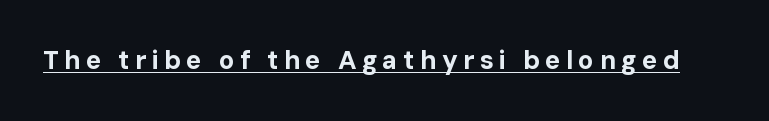
Q: Is the text bold? A: Yes.
Q: Is the text italic (slanted)? A: No, it is upright.
Q: Is the text underlined? A: Yes.
Q: Is the spacing between letters normal or unusually wide? A: Unusually wide.
